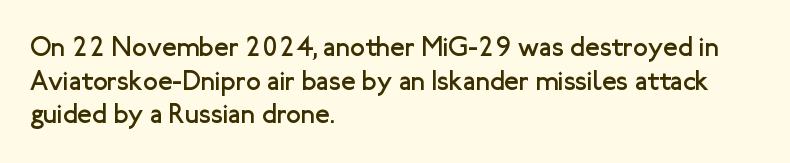
Whoever set this chose a conventional vertical rhythm. Each stroke keeps to a modest, everyday thickness or less. Is there any slant? The stems are plumb. Any mark beneath the type? The region is blank. Horizontal alignment here is leftward, the default for most running prose.
